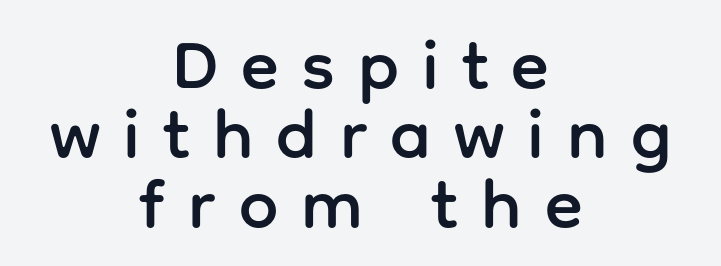
The image shows 70 px sans-serif type, upright; set centered, tight line spacing (0.99x), unusually wide letter spacing (+0.33 em), not underlined; low stroke contrast and a medium x-height.
